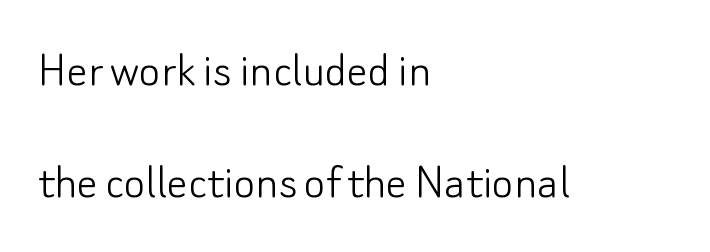
{"serif": "no", "italic": "no", "bold": "no", "weight": "light", "width": "normal", "stroke_contrast": "low", "x_height": "small", "monospaced": "no", "underline": "no", "align": "left", "line_spacing": "loose", "line_spacing_ratio": 2.16, "letter_spacing": "normal", "letter_spacing_em": 0.0, "glyph_px": 52}
